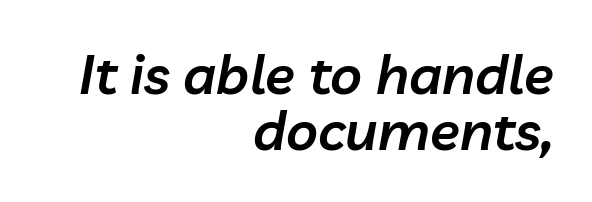
The image shows 55 px semibold type, italic (leaning right); set right-aligned, tight line spacing (1.01x), normal letter spacing, not underlined; low stroke contrast and a medium x-height.
